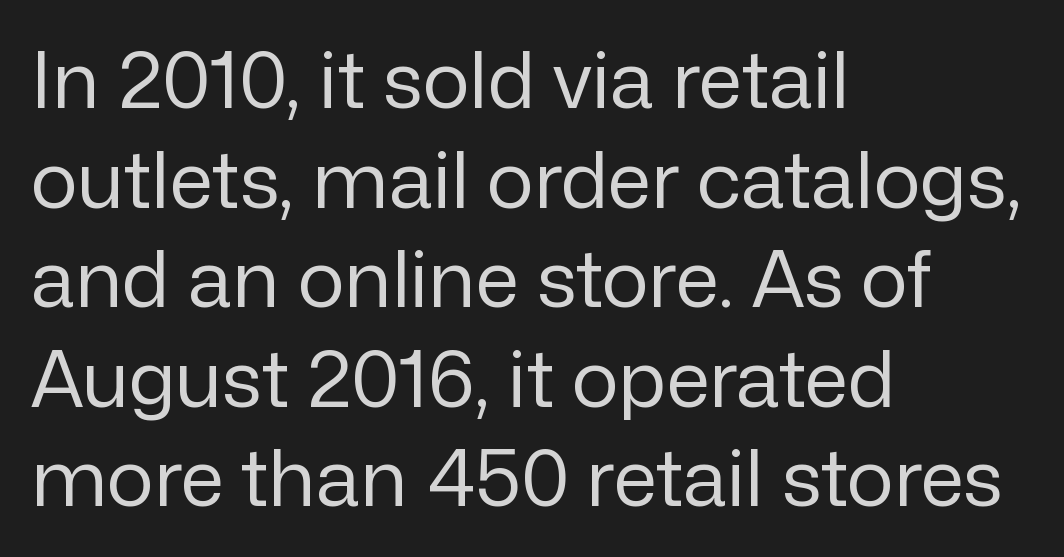
The rendering uses natural spacing where letterforms have individual widths. The text was rendered using a sans face with plain stroke endings. What's the leading like? Ordinary, nothing unusual. No chunkiness to these letters — they're not bold. This sample is left-justified, so line endings fall wherever the words run out. The type is set solid horizontally, with unmodified tracking.
